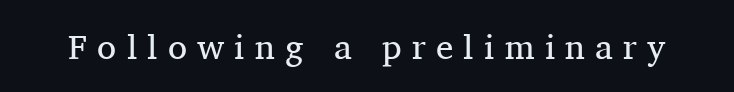
Spacing verdict: proportional, widths tailored to each character. Lines of text with bare space underneath. The letters carry serifs — small finishing strokes at the ends of their stems. Characters remain perfectly vertical along every line.
